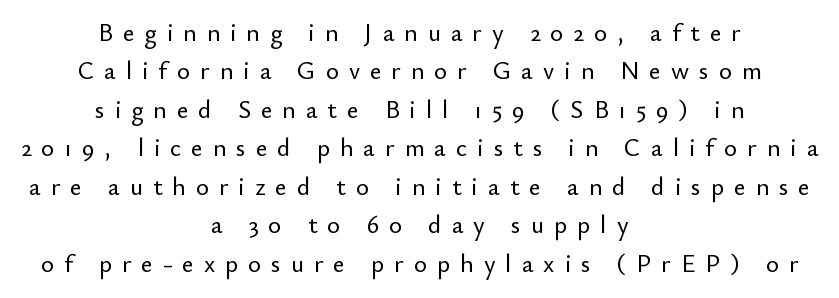
Q: Is the text italic (slanted)? A: No, it is upright.
Q: Is the text underlined? A: No.
Q: How is the paragraph aligned? A: Centered.
Q: Is the spacing between letters normal or unusually wide? A: Unusually wide.
Q: Is the spacing between lines tight, normal or loose? A: Normal.
